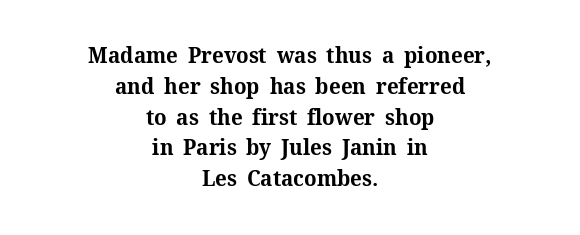
{"italic": "no", "bold": "yes", "underline": "no", "align": "center", "line_spacing": "normal", "line_spacing_ratio": 1.4, "letter_spacing": "normal", "letter_spacing_em": 0.0, "glyph_px": 22}
